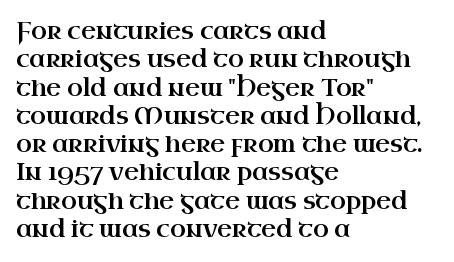
One-word summary of the alignment: left. These lines keep a tight, regular rhythm from letter to letter. Letters rest on an invisible, unmarked baseline. In terms of posture, this sample is upright.
